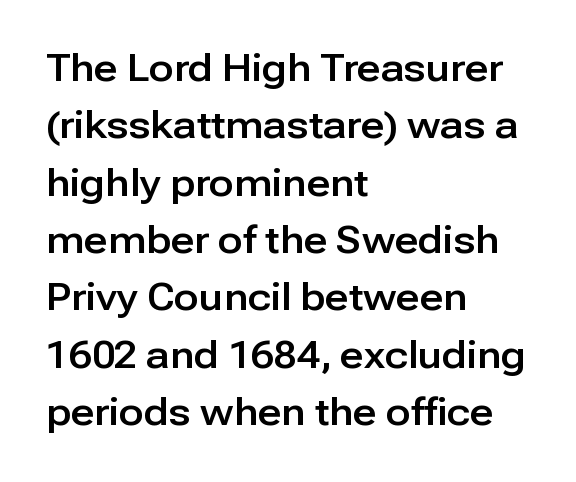
Q: Is the text italic (slanted)? A: No, it is upright.
Q: Is the typeface a serif or a sans-serif typeface? A: Sans-serif.
Q: Is the text underlined? A: No.
Q: How is the paragraph aligned? A: Left-aligned.
Q: Is the spacing between letters normal or unusually wide? A: Normal.
Q: Is the spacing between lines tight, normal or loose? A: Normal.
Q: Width (condensed, normal, or wide)? A: Normal.
Q: Stroke contrast? A: Low.
Q: x-height? A: Medium.
Q: Monospaced? A: No.
